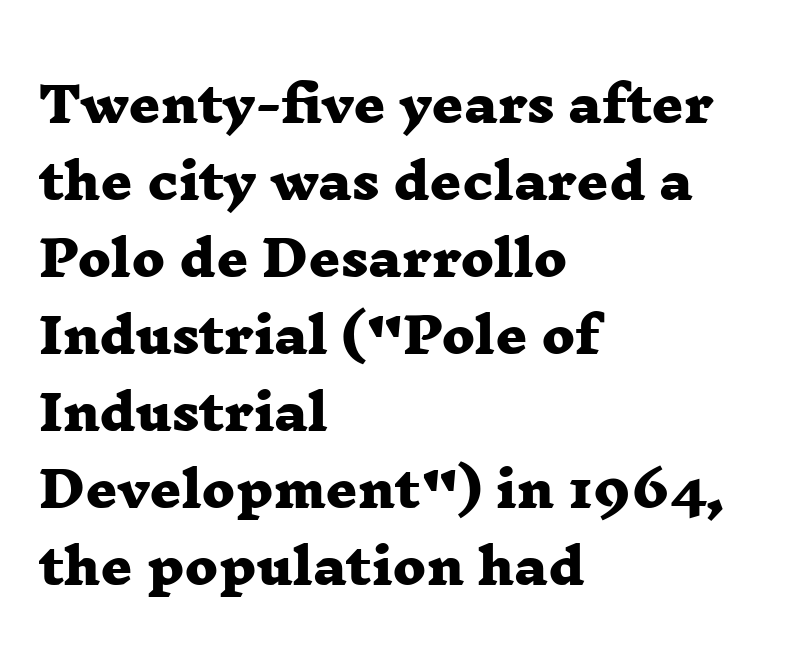
Q: Is the text bold? A: Yes.
Q: Is the typeface a serif or a sans-serif typeface? A: Serif.
Q: Is the text underlined? A: No.
Q: How is the paragraph aligned? A: Left-aligned.
Q: Is the spacing between letters normal or unusually wide? A: Normal.
Q: Is the spacing between lines tight, normal or loose? A: Normal.
Q: Width (condensed, normal, or wide)? A: Wide.
Q: Stroke contrast? A: Low.
Q: x-height? A: Medium.
Q: Monospaced? A: No.
